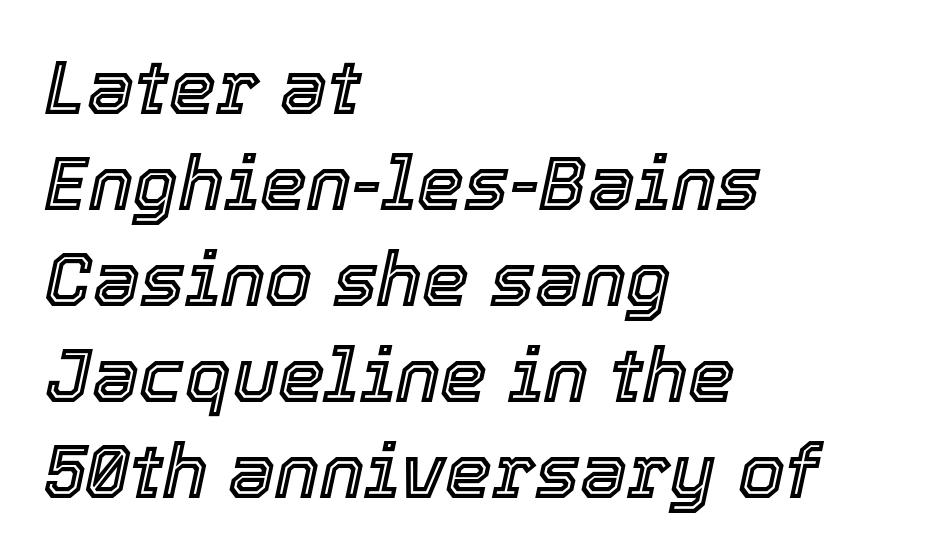
The image shows 75 px text type, italic (leaning right); set left-aligned, normal line spacing (1.28x), normal letter spacing, not underlined; a medium x-height.
